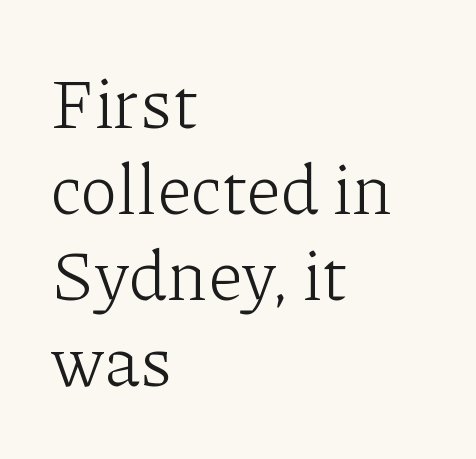
The face used here is proportionally spaced, like ordinary book or web type. Ordinary non-slanted type is in use. Weight: in the light-to-regular range. This sample is left-justified, so line endings fall wherever the words run out. The specimen omits any rule beneath the text block's lines. Look at the bottom of the vertical strokes: they flare into serifs here.
